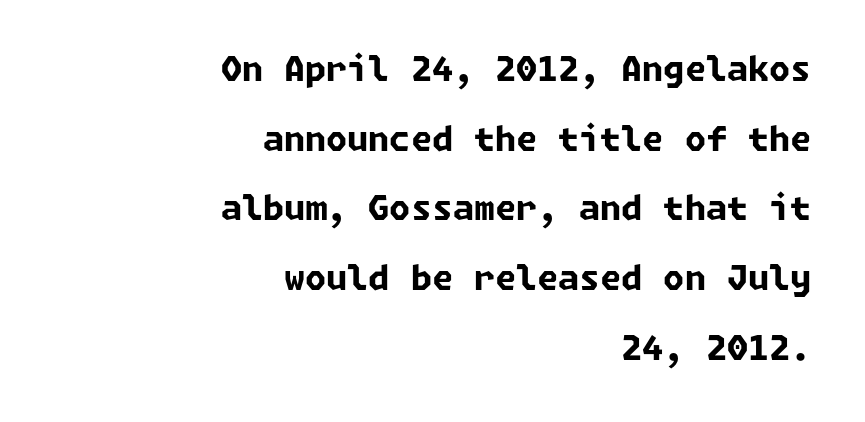
Leading is clearly above the norm, producing a sparse column. Leftover space on each line is placed entirely before the opening word. The passage shown has conventional tracking throughout. Has an underline been added? It has not. Each letter's strokes conclude bluntly, with no projecting serifs.
